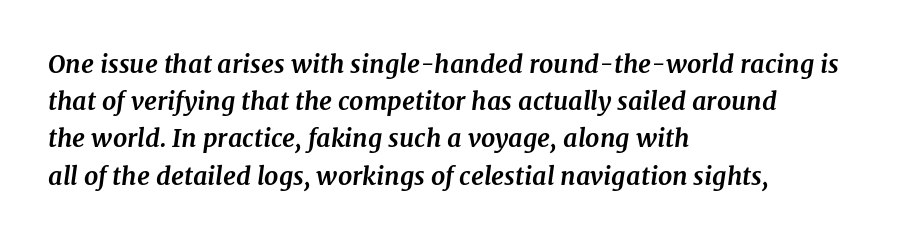
Q: Is the text bold? A: Yes.
Q: Is the text italic (slanted)? A: Yes, it leans right by about 7 degrees.
Q: Is the text underlined? A: No.
Q: How is the paragraph aligned? A: Left-aligned.
Q: Is the spacing between letters normal or unusually wide? A: Normal.
Q: Is the spacing between lines tight, normal or loose? A: Normal.
